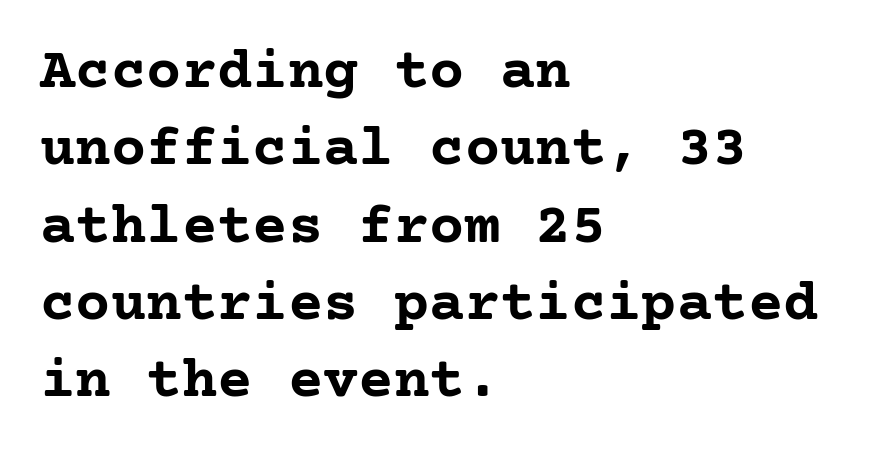
Is the block centered? No — it sits flush against the left margin. The string is rendered with underlining switched off. Glyph-to-glyph distance matches everyday printed text. The designer left line spacing at the default. The letters are bold, with thick, heavy strokes.
